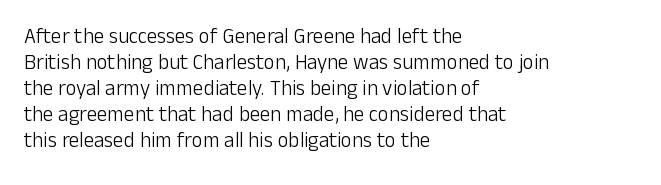
{"italic": "no", "bold": "no", "underline": "no", "align": "left", "line_spacing_ratio": 1.24, "letter_spacing": "normal", "letter_spacing_em": 0.0, "glyph_px": 21}
